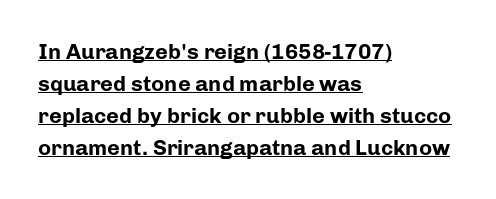
The image shows 22 px bold type, upright; set left-aligned, normal line spacing (1.45x), normal letter spacing, underlined.
